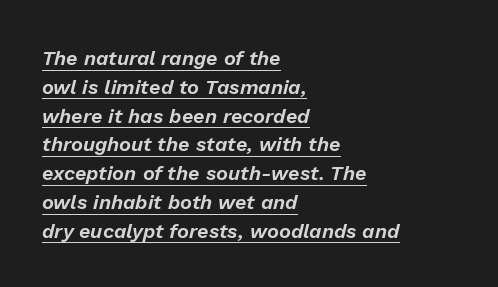
The image shows 20 px text type, italic (leaning right); set left-aligned, normal line spacing (1.44x), normal letter spacing, underlined.
